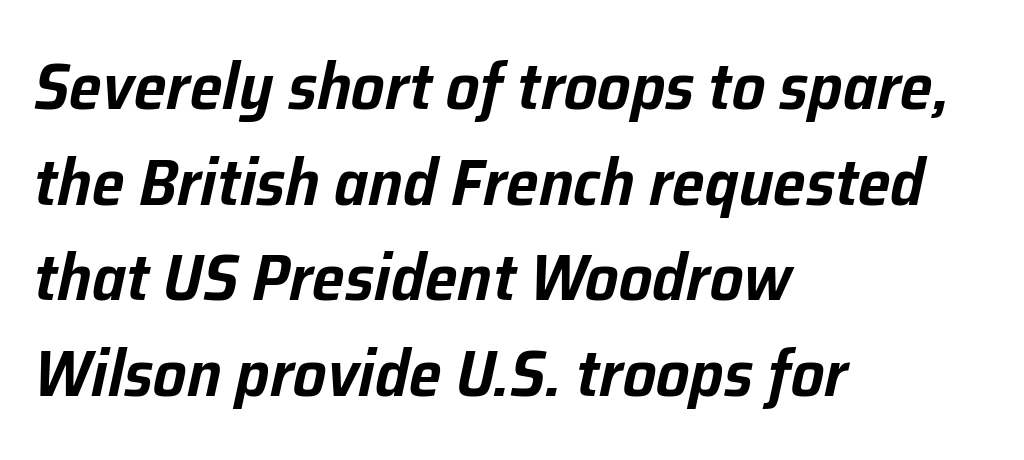
Q: Is the text italic (slanted)? A: Yes, it leans right by about 12 degrees.
Q: Is the text underlined? A: No.
Q: How is the paragraph aligned? A: Left-aligned.
Q: Is the spacing between letters normal or unusually wide? A: Normal.
Q: Is the spacing between lines tight, normal or loose? A: Normal.
Q: Width (condensed, normal, or wide)? A: Normal.
Q: Stroke contrast? A: Low.
Q: x-height? A: Medium.
Q: Monospaced? A: No.
